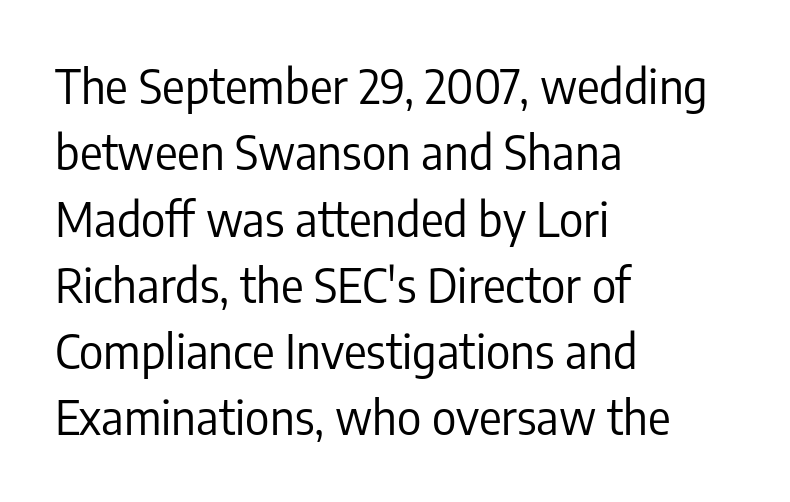
The image shows 47 px regular-weight, condensed sans-serif type, upright; set left-aligned, normal line spacing (1.41x), normal letter spacing, not underlined; low stroke contrast and a medium x-height.
